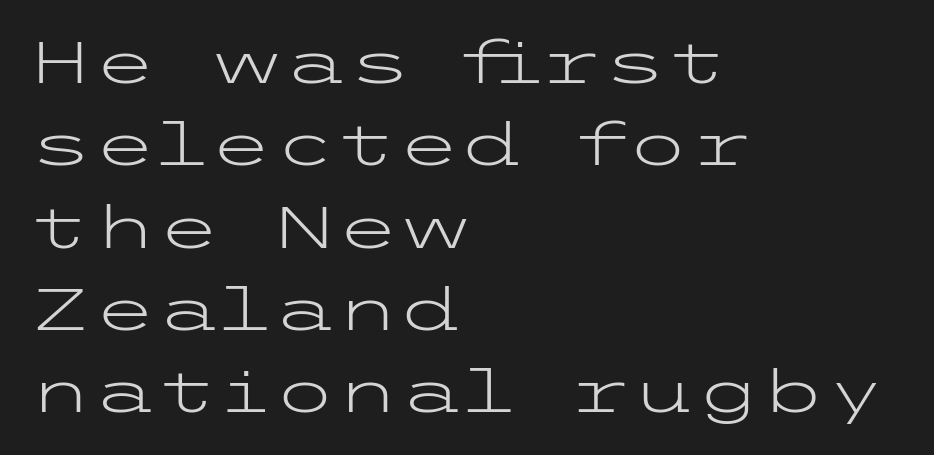
The image shows 58 px light, wide sans-serif type, upright; set left-aligned, normal line spacing (1.42x), normal letter spacing, not underlined; low stroke contrast and a medium x-height.
